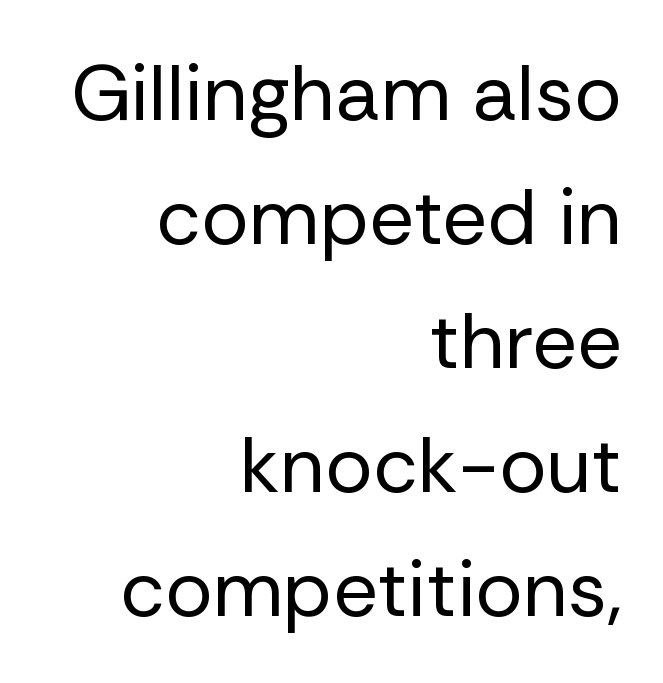
Q: Is the text bold? A: No.
Q: Is the text italic (slanted)? A: No, it is upright.
Q: Is the typeface a serif or a sans-serif typeface? A: Sans-serif.
Q: Is the text underlined? A: No.
Q: How is the paragraph aligned? A: Right-aligned.
Q: Is the spacing between letters normal or unusually wide? A: Normal.
Q: Is the spacing between lines tight, normal or loose? A: Normal.
Q: Width (condensed, normal, or wide)? A: Normal.
Q: Stroke contrast? A: Low.
Q: x-height? A: Medium.
Q: Monospaced? A: No.
